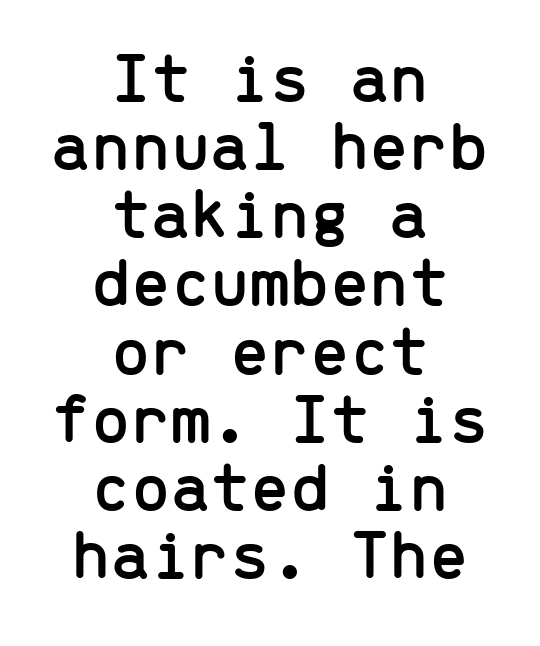
The specimen reads as upright at a glance. The type family on display is of the sans-serif kind. A typesetter would call this monospace, since all characters share one set width. Does the copy run flush right? No — it is centered line by line. Interline gaps are noticeably narrow in this sample. The gaps between neighbouring characters are ordinary and unremarkable.
